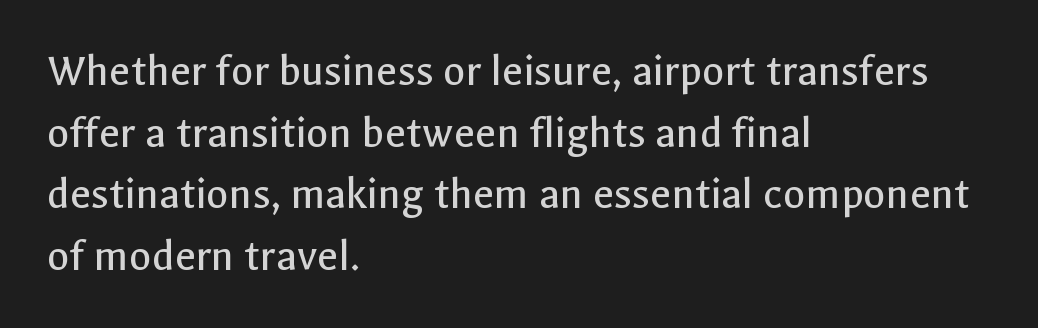
Q: Is the text bold? A: No.
Q: Is the text italic (slanted)? A: No, it is upright.
Q: Is the typeface a serif or a sans-serif typeface? A: Sans-serif.
Q: Is the text underlined? A: No.
Q: How is the paragraph aligned? A: Left-aligned.
Q: Is the spacing between letters normal or unusually wide? A: Normal.
Q: Is the spacing between lines tight, normal or loose? A: Normal.
Q: Width (condensed, normal, or wide)? A: Normal.
Q: x-height? A: Medium.
Q: Monospaced? A: No.
